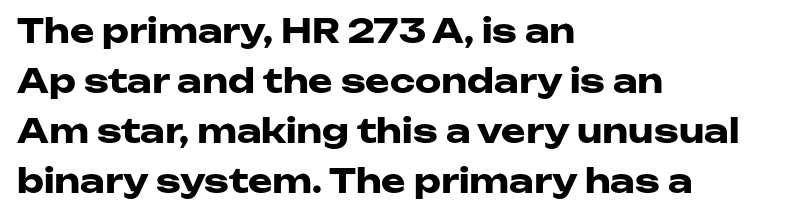
Normally led — the rows are evenly, conventionally spaced. Plain, unruled lines of type. On the weight axis this lands at bold, roughly 700. The rendering keeps characters at their native spacing. Note the varied advance widths — an 'i' is clearly narrower than an 'm'. The glyphs in this specimen are sans serif.
